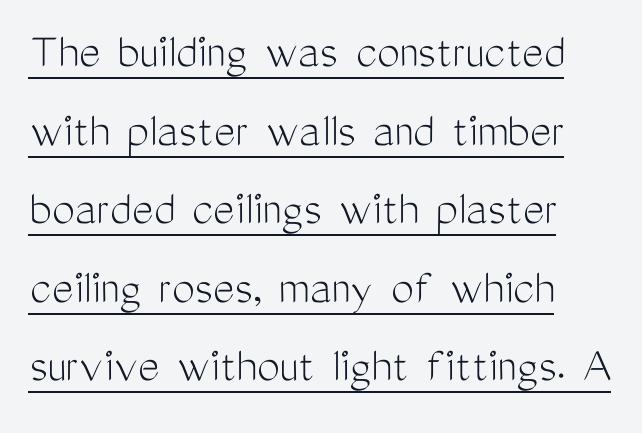
The image shows 51 px light, condensed sans-serif type, upright; set left-aligned, normal line spacing (1.54x), normal letter spacing, underlined; medium stroke contrast and a medium x-height.
